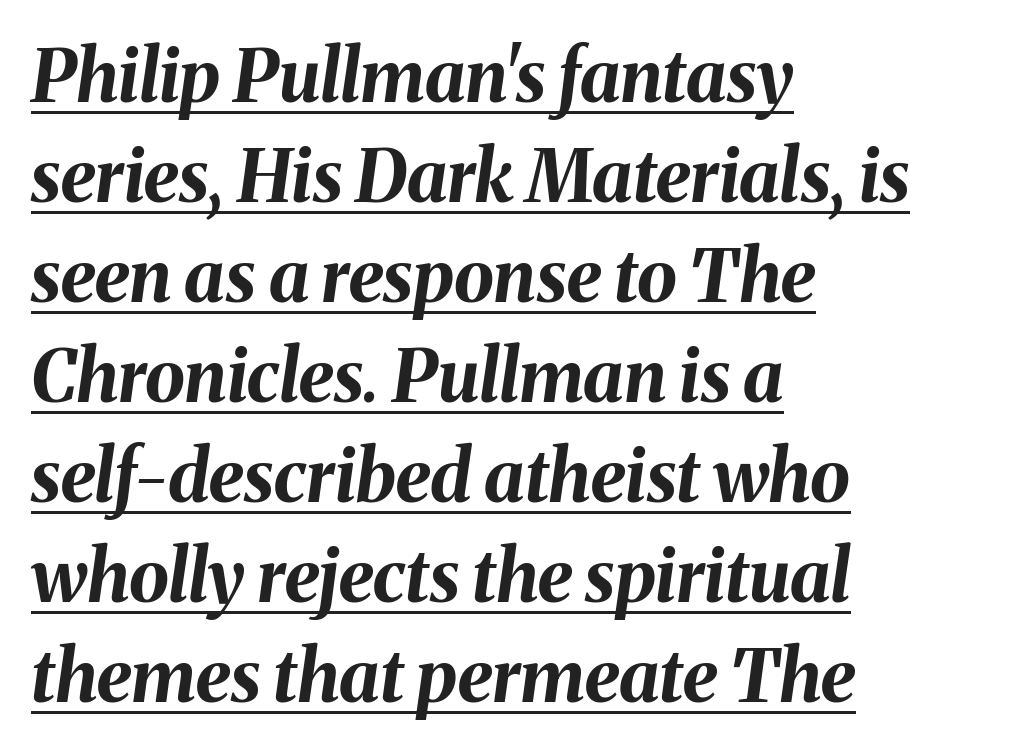
The image shows 72 px bold type, italic (leaning right); set left-aligned, normal line spacing (1.39x), normal letter spacing, underlined; medium stroke contrast and a medium x-height.
